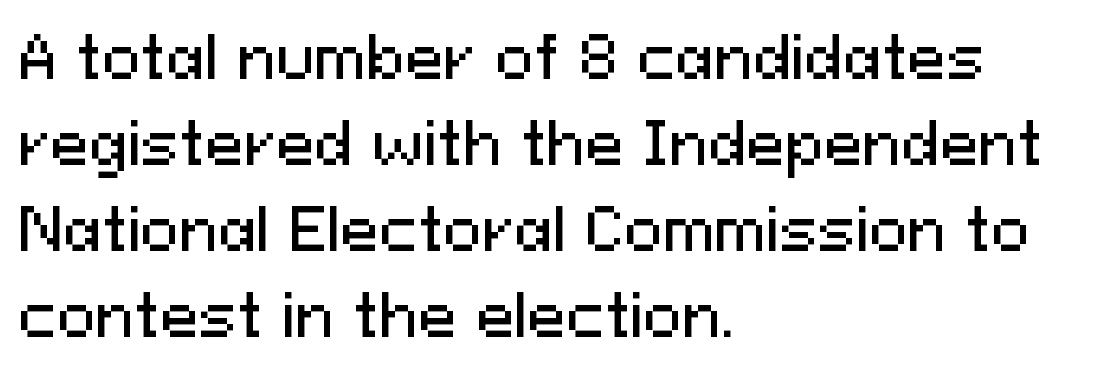
The lettering stays uniformly vertical, giving the passage a roman look. Typeset ragged right — the left edge is the straight one. A typesetter would call this proportional, since set widths differ per character. The rendering uses a moderate line-height, typical for paragraphs. Classification — sans serif.
